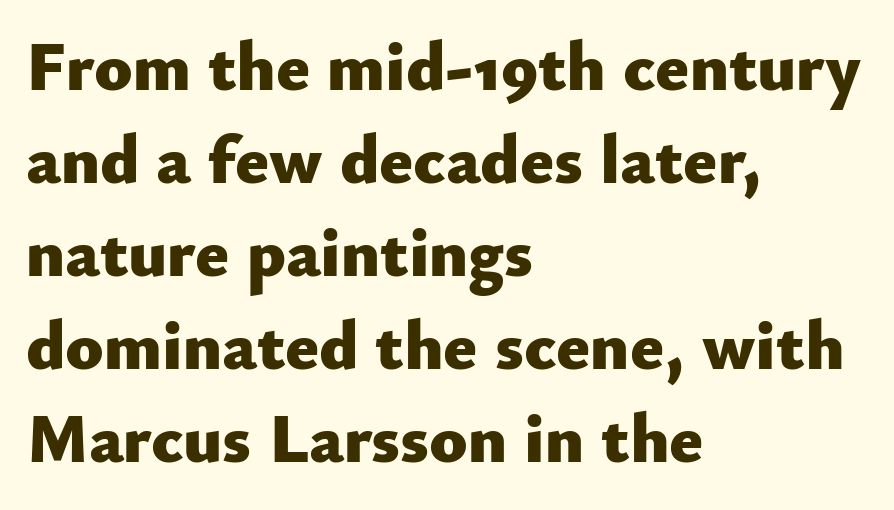
{"serif": "no", "italic": "no", "bold": "yes", "weight": "heavy", "width": "normal", "stroke_contrast": "low", "x_height": "small", "monospaced": "no", "underline": "no", "align": "left", "line_spacing": "normal", "line_spacing_ratio": 1.33, "letter_spacing": "normal", "letter_spacing_em": 0.0, "glyph_px": 70}
